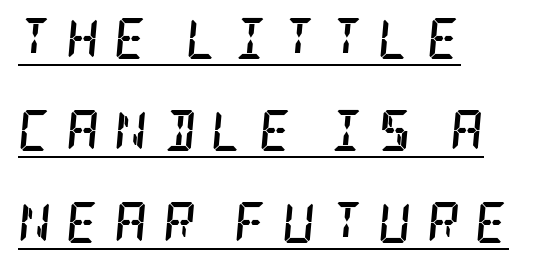
Q: Is the text bold? A: Yes.
Q: Is the text italic (slanted)? A: Yes, it leans right by about 5 degrees.
Q: Is the typeface a serif or a sans-serif typeface? A: Serif.
Q: Is the text underlined? A: Yes.
Q: How is the paragraph aligned? A: Left-aligned.
Q: Is the spacing between letters normal or unusually wide? A: Unusually wide.
Q: Is the spacing between lines tight, normal or loose? A: Loose.
Q: Width (condensed, normal, or wide)? A: Condensed.
Q: Stroke contrast? A: Low.
Q: x-height? A: Large.
